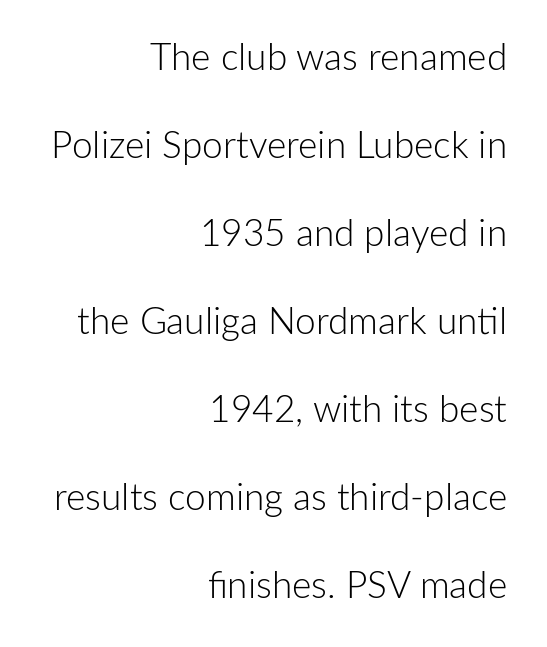
{"serif": "no", "italic": "no", "bold": "no", "weight": "light", "width": "normal", "stroke_contrast": "low", "x_height": "medium", "monospaced": "no", "underline": "no", "align": "right", "line_spacing": "loose", "line_spacing_ratio": 2.38, "letter_spacing": "normal", "letter_spacing_em": 0.0, "glyph_px": 37}
